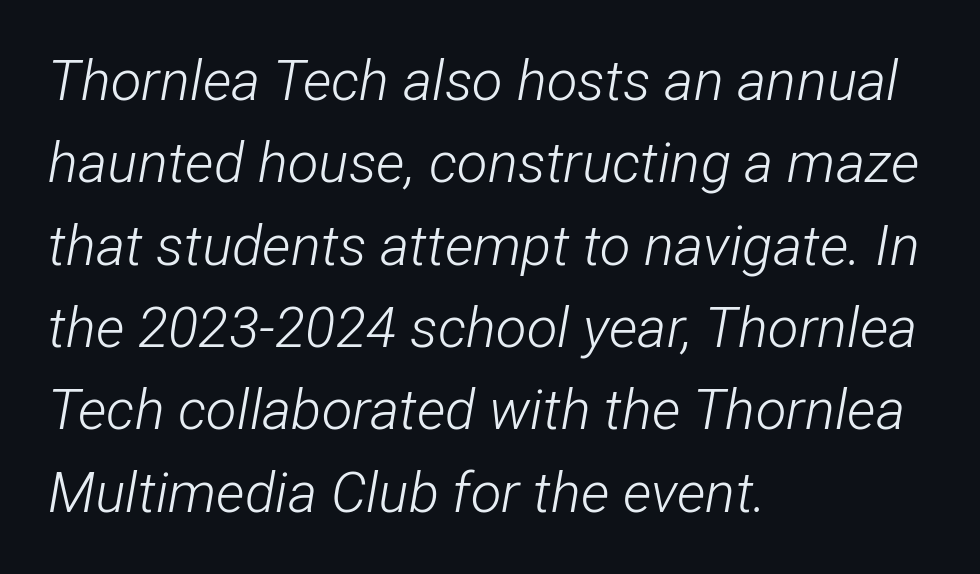
The image shows 56 px light, condensed type, italic (leaning right); set left-aligned, normal line spacing (1.47x), normal letter spacing, not underlined; low stroke contrast and a medium x-height.
